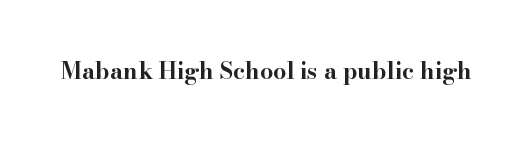
The image shows 23 px bold type, upright; set normal letter spacing, not underlined.
